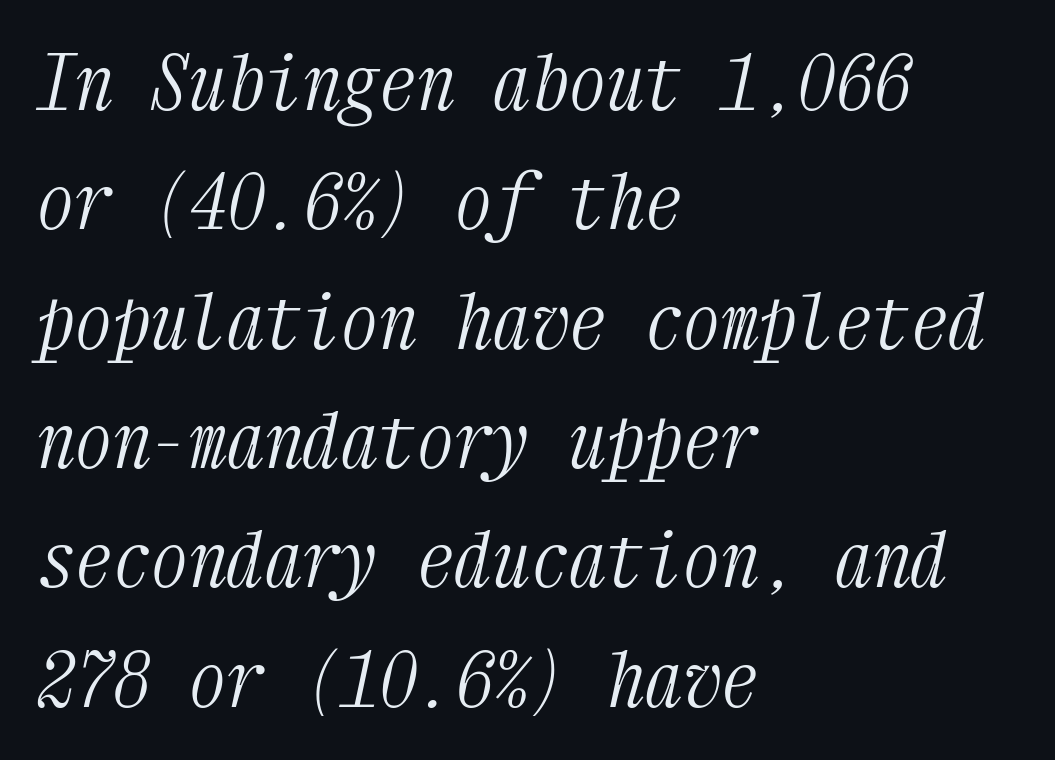
{"serif": "yes", "italic": "yes", "lean": "right", "slant_degrees": 12, "bold": "no", "weight": "light", "width": "condensed", "stroke_contrast": "medium", "x_height": "medium", "monospaced": "yes", "underline": "no", "align": "left", "line_spacing": "normal", "line_spacing_ratio": 1.57, "letter_spacing": "normal", "letter_spacing_em": 0.0, "glyph_px": 76}
